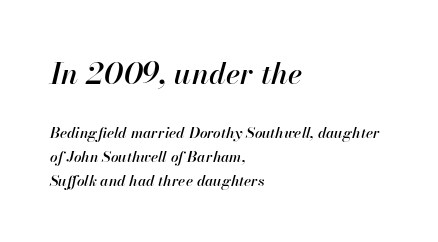
Q: Is the text italic (slanted)? A: Yes, it leans right by about 13 degrees.
Q: Is the text underlined? A: No.
Q: How is the paragraph aligned? A: Left-aligned.
Q: Is the spacing between letters normal or unusually wide? A: Normal.
Q: Is the spacing between lines tight, normal or loose? A: Normal.
Q: Which block of text is set in a larger size, the first (top) or the second (bottom)? A: The first (top) one.
Q: Width (condensed, normal, or wide)? A: Normal.
Q: Stroke contrast? A: High.
Q: x-height? A: Small.
Q: Monospaced? A: No.
